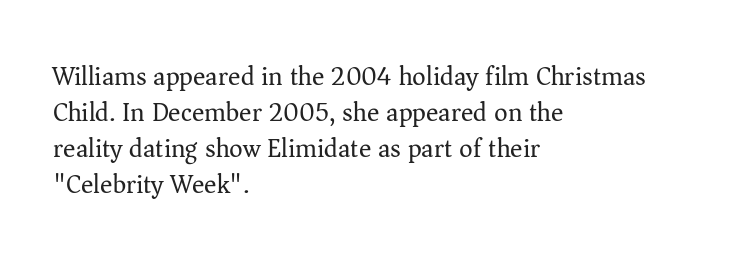
{"italic": "no", "bold": "no", "underline": "no", "align": "left", "line_spacing": "normal", "line_spacing_ratio": 1.39, "letter_spacing": "normal", "letter_spacing_em": 0.0, "glyph_px": 26}
